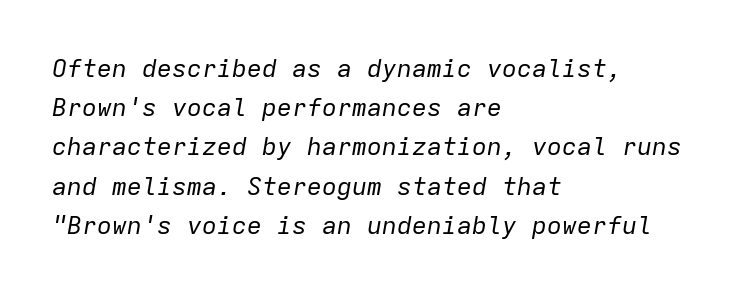
The image shows 25 px text type, italic (leaning right); set left-aligned, normal line spacing (1.57x), normal letter spacing, not underlined.
